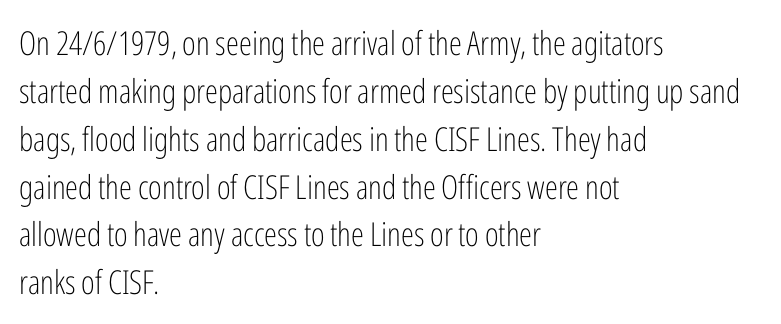
Q: Is the text bold? A: No.
Q: Is the text italic (slanted)? A: No, it is upright.
Q: Is the typeface a serif or a sans-serif typeface? A: Sans-serif.
Q: Is the text underlined? A: No.
Q: How is the paragraph aligned? A: Left-aligned.
Q: Is the spacing between letters normal or unusually wide? A: Normal.
Q: Is the spacing between lines tight, normal or loose? A: Normal.
Q: Width (condensed, normal, or wide)? A: Condensed.
Q: Stroke contrast? A: Low.
Q: x-height? A: Medium.
Q: Monospaced? A: No.
